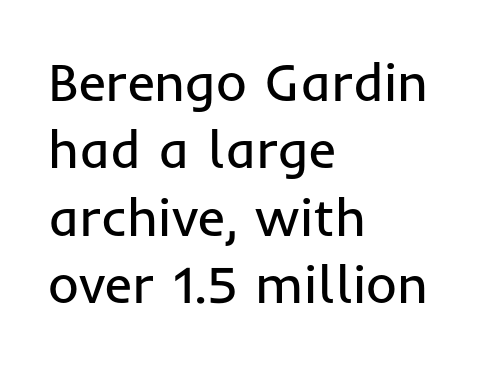
The image shows 53 px regular-weight sans-serif type, upright; set left-aligned, normal line spacing (1.27x), normal letter spacing, not underlined; low stroke contrast and a medium x-height.
